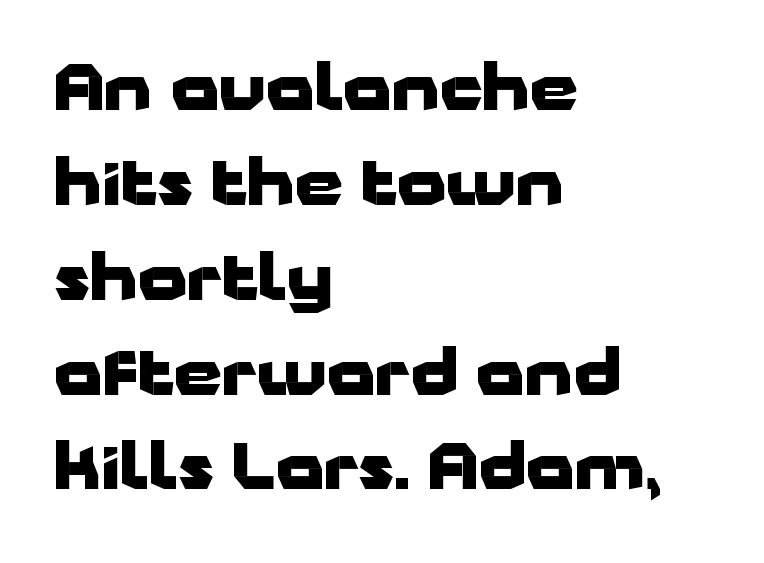
Interline gaps are of average width in this sample. Tracking here is standard; glyphs follow each other at the usual distance. Varying glyph widths throughout — classic text-font behaviour. The zone under the glyphs is completely vacant.
